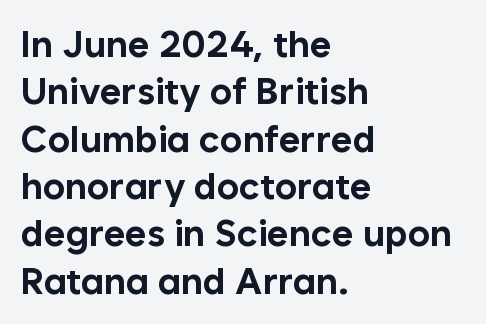
The image shows 37 px bold sans-serif type, upright; set left-aligned, normal line spacing (1.28x), normal letter spacing, not underlined; low stroke contrast and a medium x-height.
